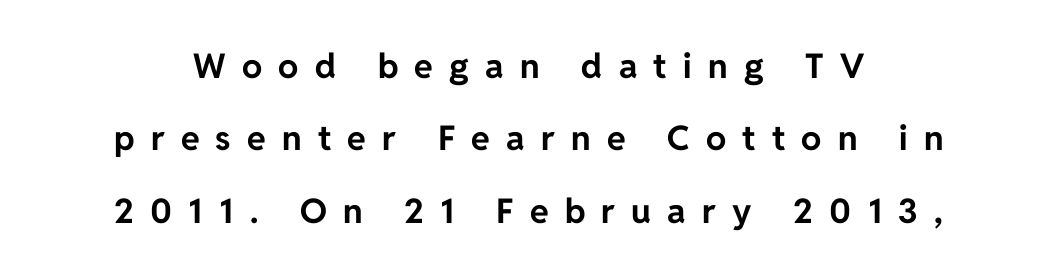
The image shows 34 px bold sans-serif type, upright; set loose line spacing (2.13x), unusually wide letter spacing (+0.48 em), not underlined; low stroke contrast and a medium x-height.
